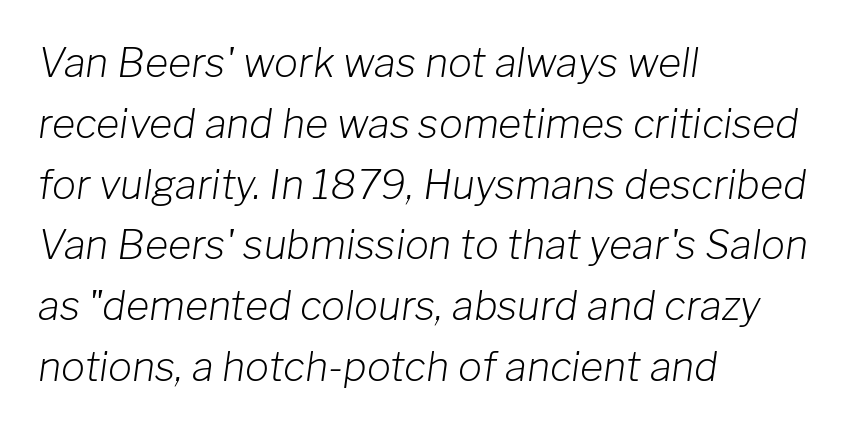
{"italic": "yes", "lean": "right", "slant_degrees": 8, "bold": "no", "weight": "light", "width": "normal", "stroke_contrast": "low", "x_height": "medium", "monospaced": "no", "underline": "no", "align": "left", "line_spacing": "normal", "line_spacing_ratio": 1.52, "letter_spacing": "normal", "letter_spacing_em": 0.0, "glyph_px": 40}
